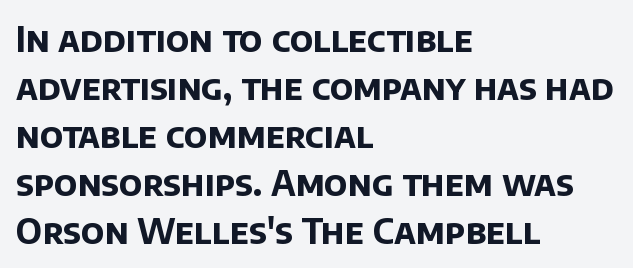
{"serif": "no", "bold": "yes", "weight": "bold", "width": "normal", "stroke_contrast": "low", "x_height": "large", "monospaced": "no", "underline": "no", "align": "left", "line_spacing": "normal", "line_spacing_ratio": 1.41, "letter_spacing": "normal", "letter_spacing_em": 0.0, "glyph_px": 34}
